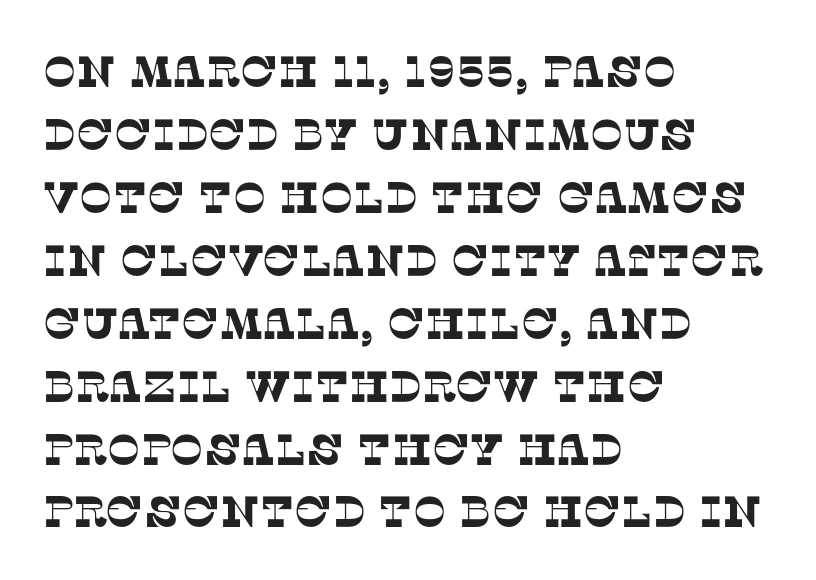
The image shows 44 px serif type; set left-aligned, normal line spacing (1.43x), normal letter spacing, not underlined; low stroke contrast and a large x-height.
